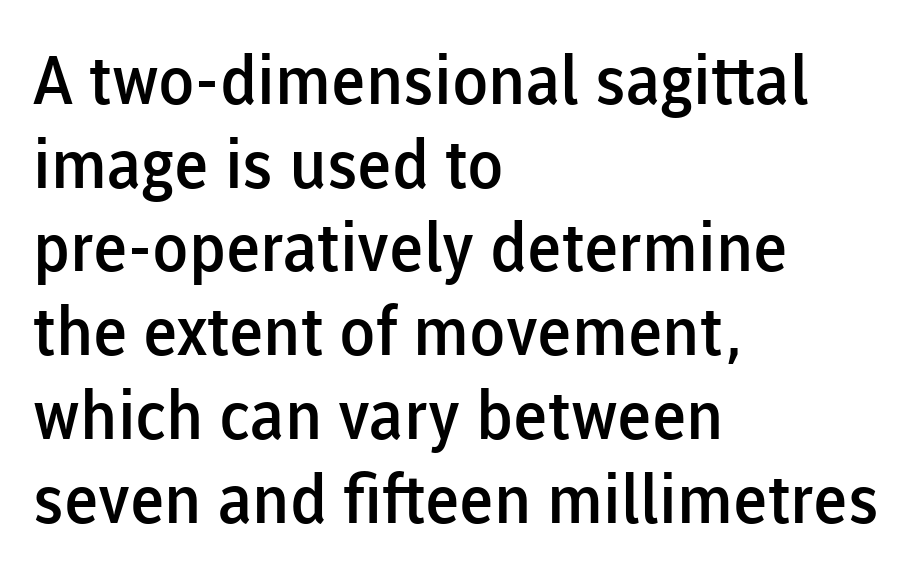
Q: Is the text bold? A: Semi-bold.
Q: Is the text italic (slanted)? A: No, it is upright.
Q: Is the typeface a serif or a sans-serif typeface? A: Sans-serif.
Q: Is the text underlined? A: No.
Q: How is the paragraph aligned? A: Left-aligned.
Q: Is the spacing between letters normal or unusually wide? A: Normal.
Q: Is the spacing between lines tight, normal or loose? A: Normal.
Q: Width (condensed, normal, or wide)? A: Normal.
Q: Stroke contrast? A: Low.
Q: x-height? A: Medium.
Q: Monospaced? A: No.
